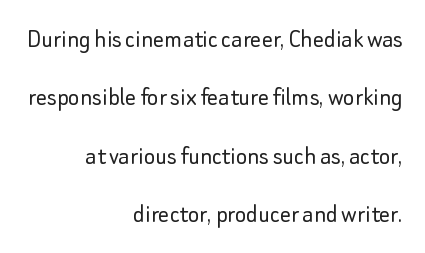
The foot of each line stays bare and open. Compared with typical paragraphs, the rows here are farther apart. Students, note that the glyphs here touch the page at normal intervals. Quick note: not italic, upright. The typesetter chose a ragged-left arrangement here.
